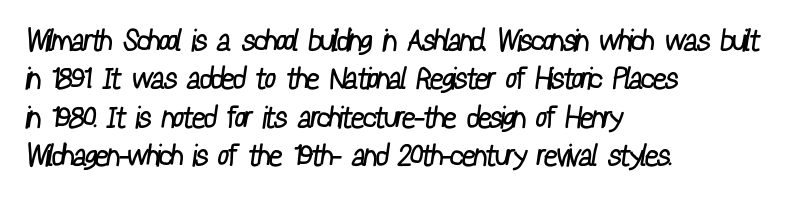
Q: Is the text bold? A: No.
Q: Is the typeface a serif or a sans-serif typeface? A: Sans-serif.
Q: Is the text underlined? A: No.
Q: How is the paragraph aligned? A: Left-aligned.
Q: Is the spacing between letters normal or unusually wide? A: Normal.
Q: Is the spacing between lines tight, normal or loose? A: Normal.
Q: Width (condensed, normal, or wide)? A: Condensed.
Q: Stroke contrast? A: Low.
Q: x-height? A: Medium.
Q: Monospaced? A: No.
